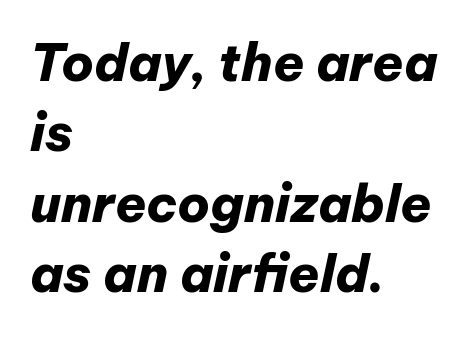
Q: Is the text bold? A: Yes.
Q: Is the text italic (slanted)? A: Yes, it leans right by about 12 degrees.
Q: Is the text underlined? A: No.
Q: How is the paragraph aligned? A: Left-aligned.
Q: Is the spacing between letters normal or unusually wide? A: Normal.
Q: Is the spacing between lines tight, normal or loose? A: Normal.
Q: Width (condensed, normal, or wide)? A: Normal.
Q: Stroke contrast? A: Low.
Q: x-height? A: Medium.
Q: Monospaced? A: No.
